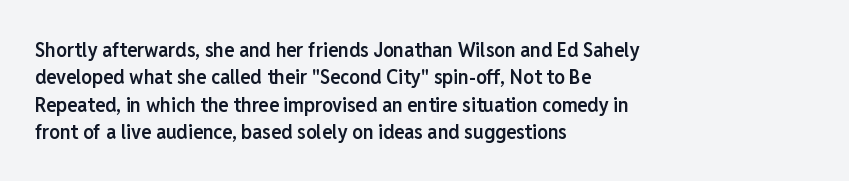
{"italic": "no", "bold": "semi", "underline": "no", "align": "left", "line_spacing": "normal", "line_spacing_ratio": 1.3, "letter_spacing": "normal", "letter_spacing_em": 0.0, "glyph_px": 21}
